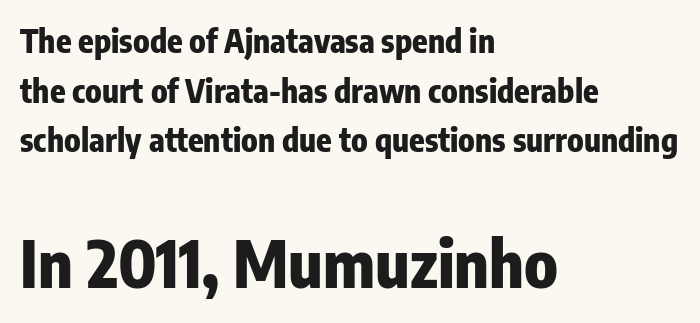
{"serif": "no", "italic": "no", "bold": "yes", "weight": "heavy", "width": "condensed", "stroke_contrast": "low", "x_height": "medium", "monospaced": "no", "underline": "no", "align": "left", "line_spacing": "normal", "line_spacing_ratio": 1.55, "letter_spacing": "normal", "letter_spacing_em": 0.0, "larger_block": "second", "size_ratio": 2.03, "glyph_px": 65}
